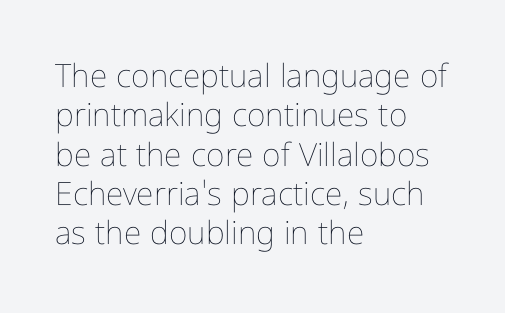
The image shows 32 px thin, condensed type, upright; set left-aligned, line spacing 1.23x, normal letter spacing, not underlined; low stroke contrast and a medium x-height.
